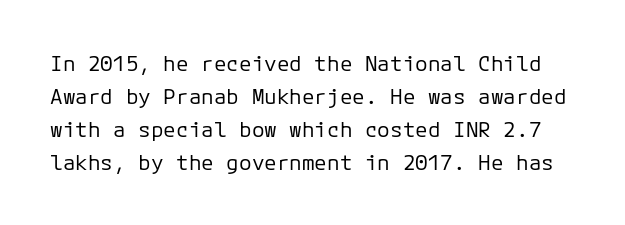
{"italic": "no", "bold": "no", "underline": "no", "line_spacing": "normal", "line_spacing_ratio": 1.57, "letter_spacing": "normal", "letter_spacing_em": 0.0, "glyph_px": 21}
